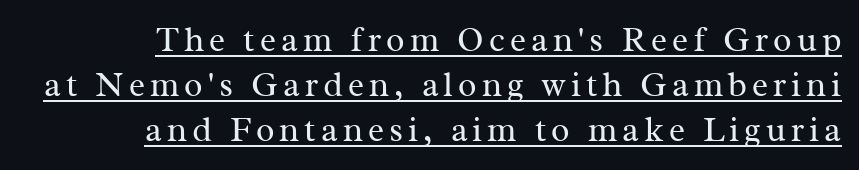
The image shows 34 px regular-weight serif type, upright; set right-aligned, normal line spacing (1.32x), underlined; medium stroke contrast and a medium x-height.
